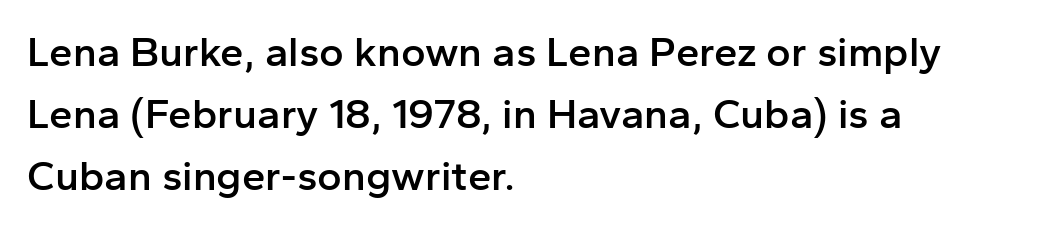
Q: Is the text bold? A: Semi-bold.
Q: Is the text italic (slanted)? A: No, it is upright.
Q: Is the typeface a serif or a sans-serif typeface? A: Sans-serif.
Q: Is the text underlined? A: No.
Q: How is the paragraph aligned? A: Left-aligned.
Q: Is the spacing between letters normal or unusually wide? A: Normal.
Q: Is the spacing between lines tight, normal or loose? A: Normal.
Q: Width (condensed, normal, or wide)? A: Normal.
Q: Stroke contrast? A: Low.
Q: x-height? A: Medium.
Q: Monospaced? A: No.
